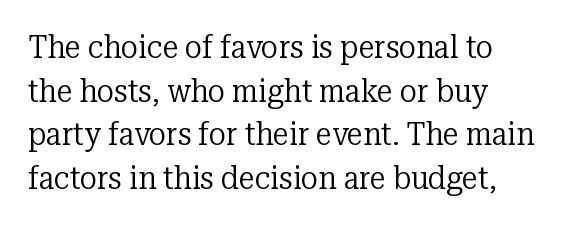
Q: Is the text bold? A: No.
Q: Is the text italic (slanted)? A: No, it is upright.
Q: Is the typeface a serif or a sans-serif typeface? A: Serif.
Q: Is the text underlined? A: No.
Q: How is the paragraph aligned? A: Left-aligned.
Q: Is the spacing between letters normal or unusually wide? A: Normal.
Q: Is the spacing between lines tight, normal or loose? A: Normal.
Q: Width (condensed, normal, or wide)? A: Normal.
Q: Stroke contrast? A: Low.
Q: x-height? A: Medium.
Q: Monospaced? A: No.
